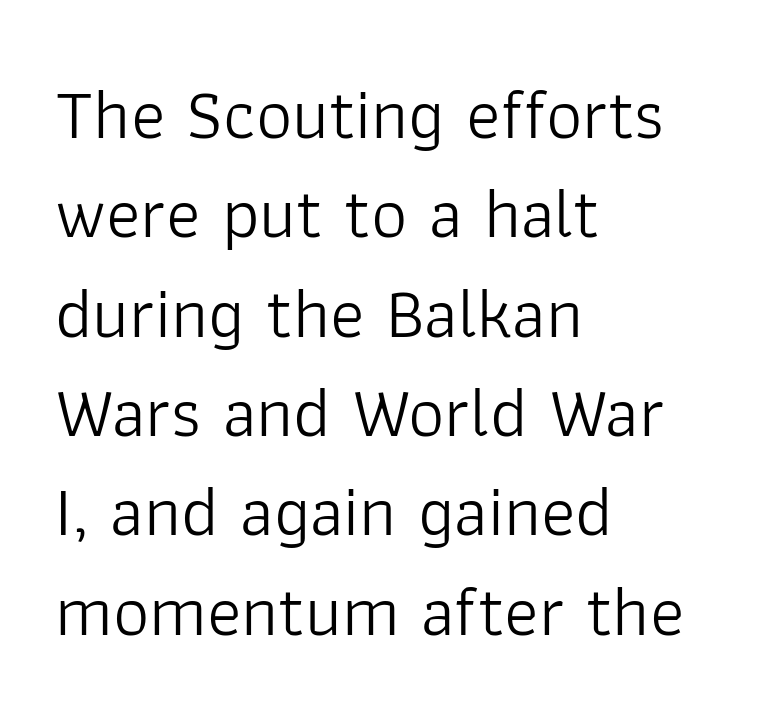
Spacing between characters is what you'd get straight out of the box. Check the space under the baseline: it is left empty. Is there any slant? The stems are plumb. Character widths vary here, with narrow letters taking less room than wide ones. The text block is weighted toward the left margin, trailing off unevenly rightward.
